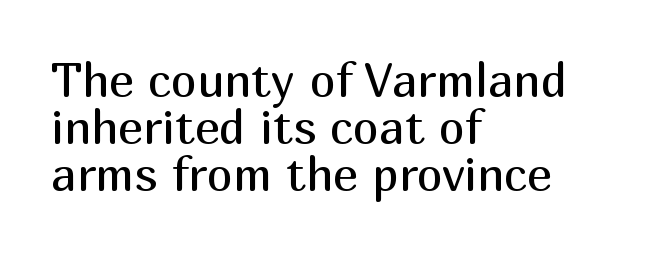
Q: Is the text bold? A: No.
Q: Is the text italic (slanted)? A: No, it is upright.
Q: Is the typeface a serif or a sans-serif typeface? A: Sans-serif.
Q: Is the text underlined? A: No.
Q: How is the paragraph aligned? A: Left-aligned.
Q: Is the spacing between letters normal or unusually wide? A: Normal.
Q: Is the spacing between lines tight, normal or loose? A: Tight.
Q: Width (condensed, normal, or wide)? A: Normal.
Q: Stroke contrast? A: Medium.
Q: x-height? A: Medium.
Q: Monospaced? A: No.
